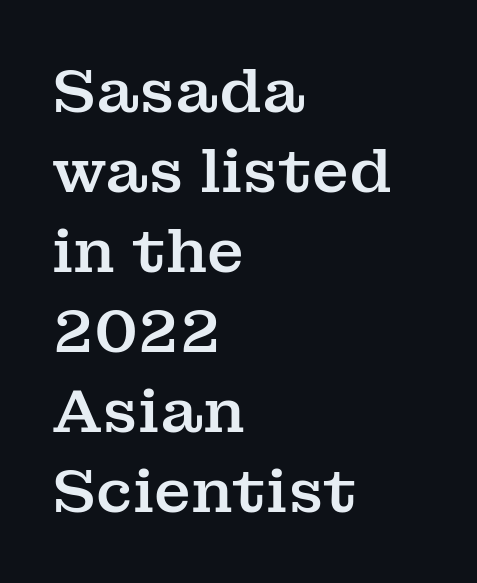
Proportional: the letters do not fall into vertical columns. Layout note: lines flush left. Tall strokes in this sample are plumb rather than angled. Line spacing here is normal.
